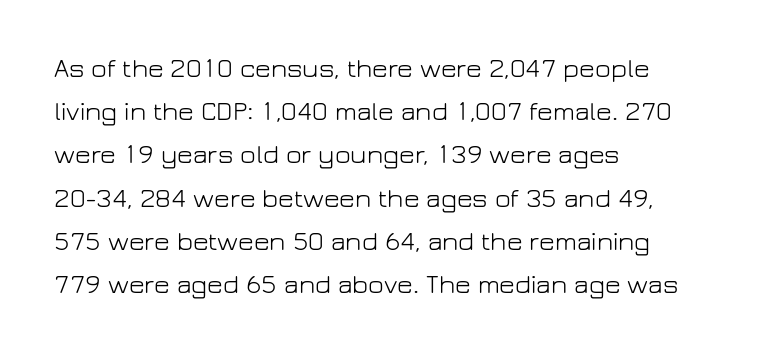
Q: Is the text bold? A: No.
Q: Is the text italic (slanted)? A: No, it is upright.
Q: Is the text underlined? A: No.
Q: How is the paragraph aligned? A: Left-aligned.
Q: Is the spacing between letters normal or unusually wide? A: Normal.
Q: Is the spacing between lines tight, normal or loose? A: Normal.
